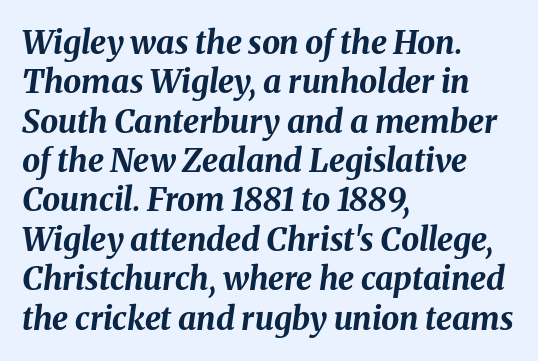
{"italic": "yes", "lean": "right", "slant_degrees": 8, "bold": "yes", "weight": "bold", "width": "normal", "stroke_contrast": "medium", "x_height": "medium", "monospaced": "no", "underline": "no", "align": "left", "line_spacing_ratio": 1.23, "letter_spacing": "normal", "letter_spacing_em": 0.0, "glyph_px": 32}
